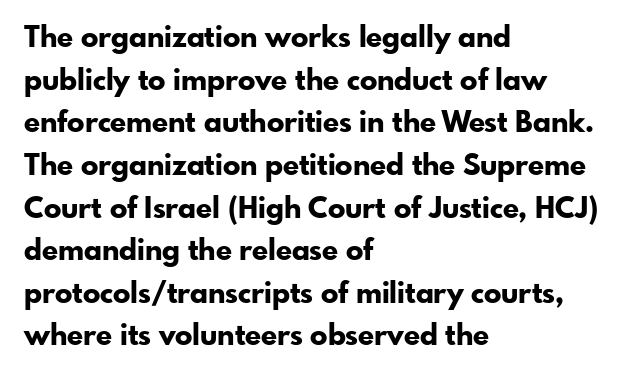
{"serif": "no", "italic": "no", "bold": "yes", "weight": "bold", "width": "normal", "stroke_contrast": "low", "x_height": "small", "monospaced": "no", "underline": "no", "align": "left", "line_spacing": "normal", "line_spacing_ratio": 1.47, "letter_spacing": "normal", "letter_spacing_em": 0.0, "glyph_px": 29}
